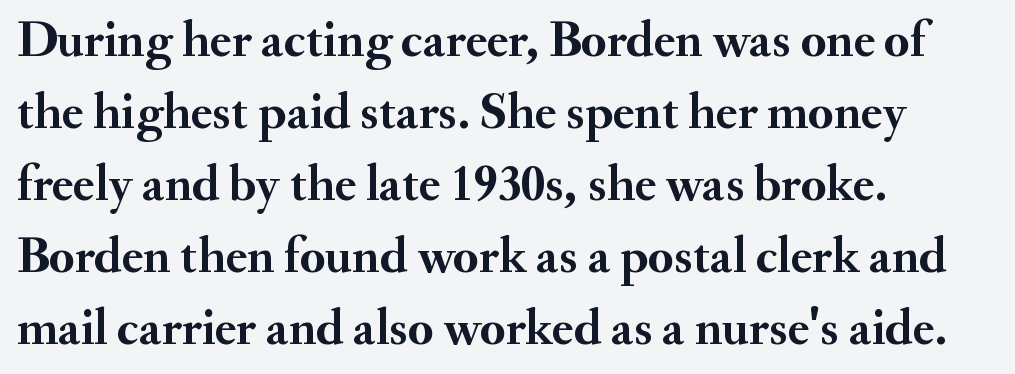
The image shows 51 px semibold serif type, upright; set left-aligned, normal line spacing (1.41x), normal letter spacing, not underlined; medium stroke contrast and a small x-height.
